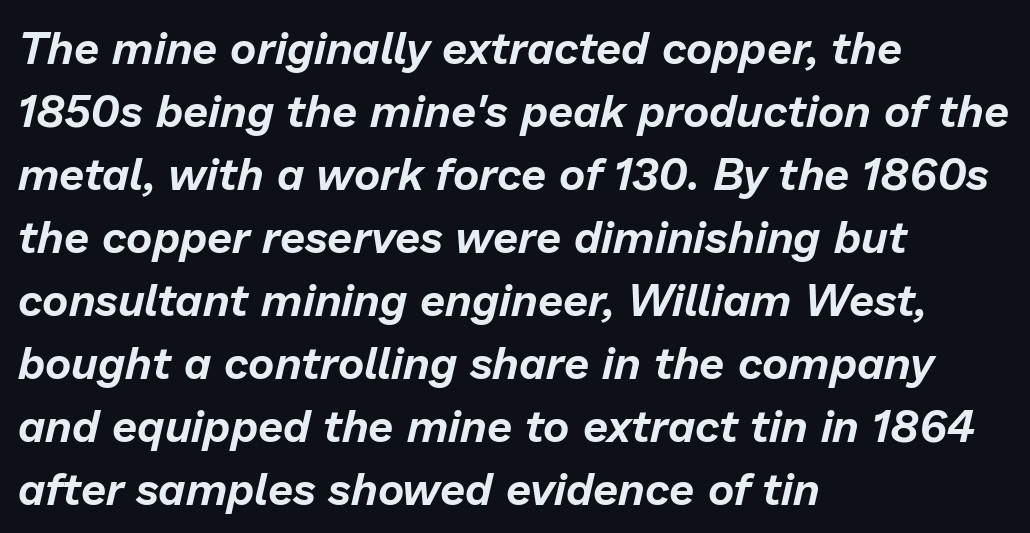
The image shows 45 px text type, italic (leaning right); set left-aligned, normal line spacing (1.4x), normal letter spacing, not underlined; low stroke contrast and a medium x-height.
